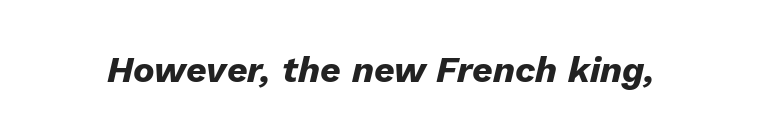
{"italic": "yes", "lean": "right", "slant_degrees": 13, "bold": "yes", "weight": "heavy", "width": "normal", "stroke_contrast": "low", "x_height": "medium", "monospaced": "no", "underline": "no", "letter_spacing": "normal", "letter_spacing_em": 0.0, "glyph_px": 36}
